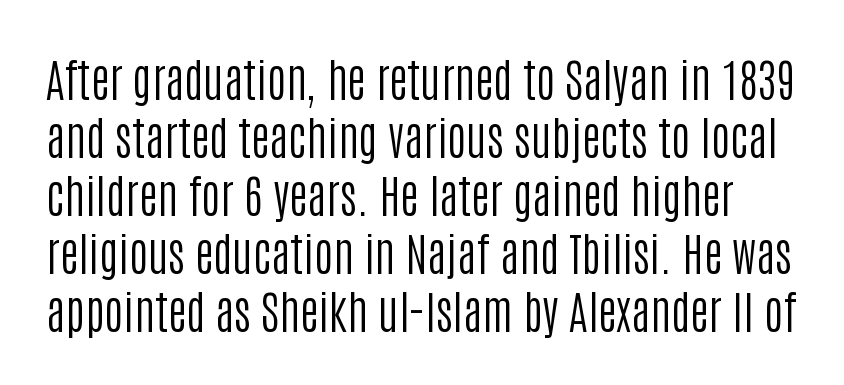
{"serif": "no", "italic": "no", "bold": "no", "weight": "regular", "width": "condensed", "stroke_contrast": "low", "x_height": "large", "monospaced": "no", "underline": "no", "line_spacing": "normal", "line_spacing_ratio": 1.26, "letter_spacing": "normal", "letter_spacing_em": 0.0, "glyph_px": 46}
